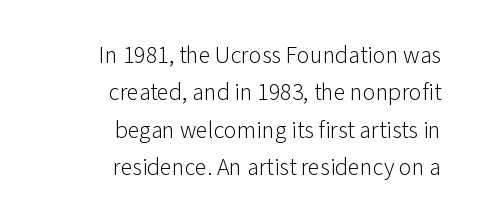
The rendering anchors every line to the right-hand side. Ascenders rise straight up at ninety degrees. The letters look calm and open, with moderate or lighter stems. Has an underline been added? It has not. In terms of leading, this rendering sits right in the middle.
